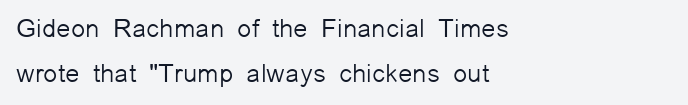
Characters follow at the spacing the type designer built in. Characters remain perfectly vertical along every line. This is not heavy type; no bold has been used. Where is the straight margin? On the left.
